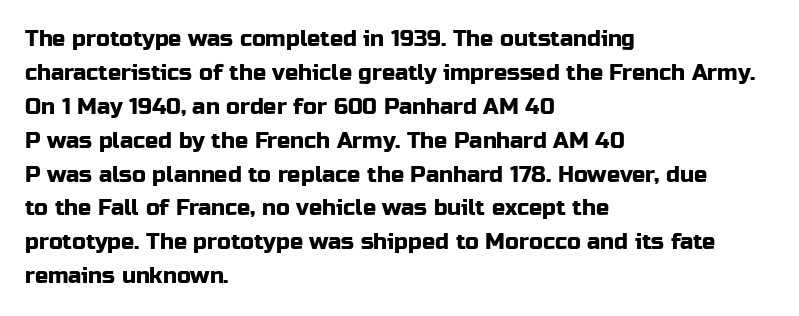
{"italic": "no", "underline": "no", "align": "left", "line_spacing": "normal", "line_spacing_ratio": 1.54, "letter_spacing": "normal", "letter_spacing_em": 0.0, "glyph_px": 22}
